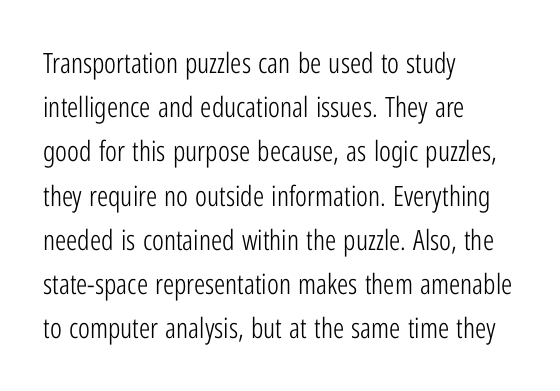
{"serif": "no", "italic": "no", "bold": "no", "weight": "light", "width": "condensed", "stroke_contrast": "low", "x_height": "medium", "monospaced": "no", "underline": "no", "align": "left", "line_spacing": "normal", "line_spacing_ratio": 1.58, "letter_spacing": "normal", "letter_spacing_em": 0.0, "glyph_px": 28}
